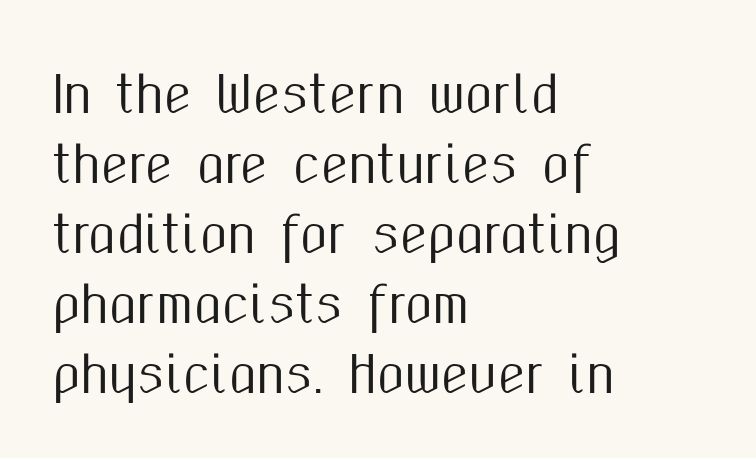
Q: Is the text italic (slanted)? A: No, it is upright.
Q: Is the typeface a serif or a sans-serif typeface? A: Sans-serif.
Q: Is the text underlined? A: No.
Q: How is the paragraph aligned? A: Left-aligned.
Q: Is the spacing between letters normal or unusually wide? A: Normal.
Q: Is the spacing between lines tight, normal or loose? A: Normal.
Q: Width (condensed, normal, or wide)? A: Condensed.
Q: Stroke contrast? A: Medium.
Q: x-height? A: Medium.
Q: Monospaced? A: No.
